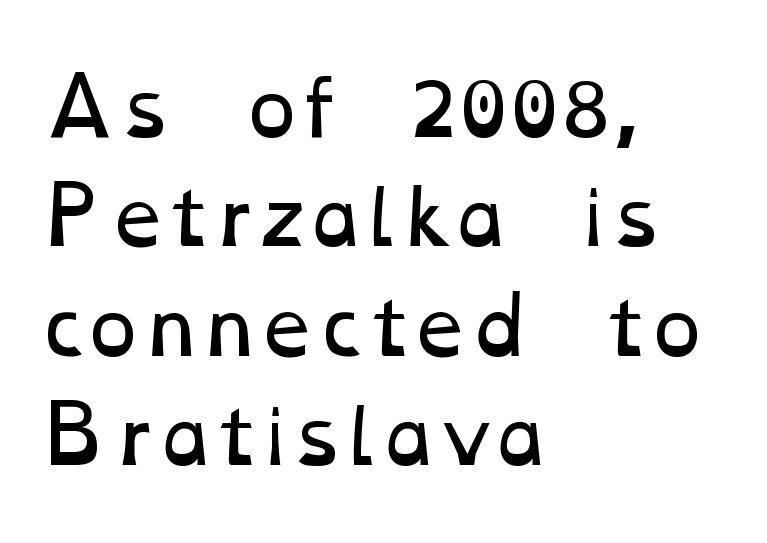
Is this a fixed-width face? No — the glyphs have proportional, varying widths. Think standard paragraph weight, or any step lighter than that. In CSS terms this would be text-align: left. Rule under the text: the space is simply empty.
